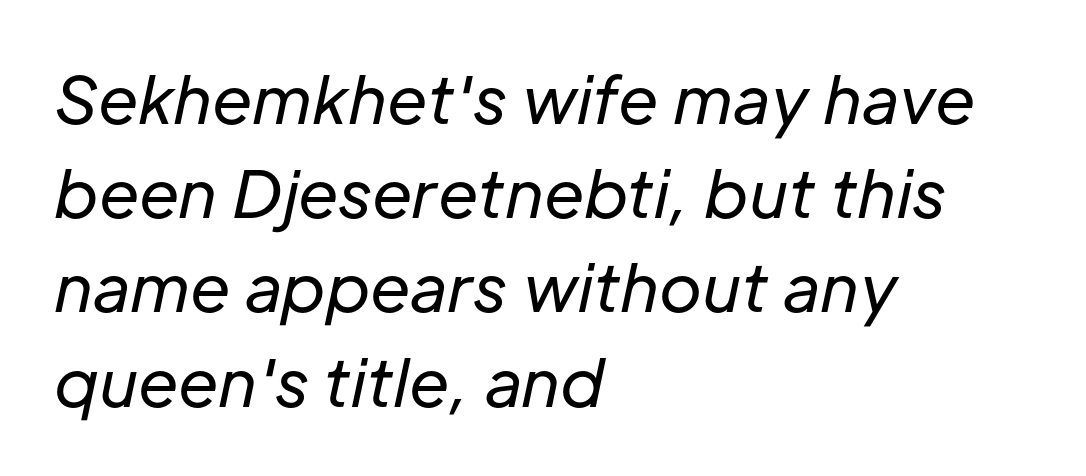
The image shows 65 px regular-weight type, italic (leaning right); set left-aligned, normal line spacing (1.45x), normal letter spacing, not underlined; low stroke contrast and a medium x-height.
